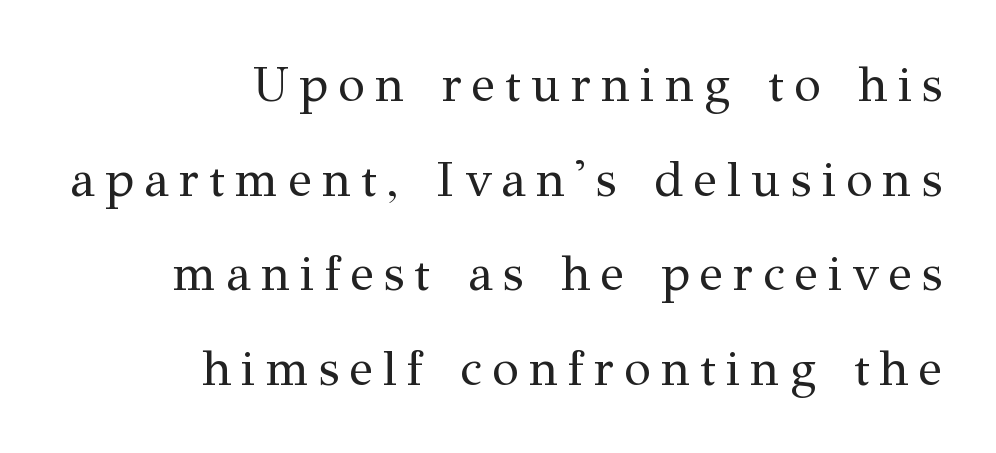
Q: Is the text bold? A: No.
Q: Is the text italic (slanted)? A: No, it is upright.
Q: Is the typeface a serif or a sans-serif typeface? A: Serif.
Q: Is the text underlined? A: No.
Q: How is the paragraph aligned? A: Right-aligned.
Q: Is the spacing between letters normal or unusually wide? A: Unusually wide.
Q: Is the spacing between lines tight, normal or loose? A: Loose.
Q: Width (condensed, normal, or wide)? A: Normal.
Q: Stroke contrast? A: Medium.
Q: x-height? A: Medium.
Q: Monospaced? A: No.
